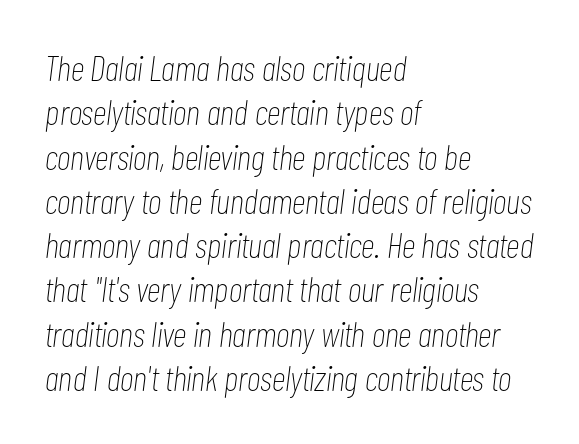
The passage shown has conventional tracking throughout. Anything drawn beneath the words? Only blank space. Leftover space on each line is placed entirely after the last word. Is the stroke heavy? The answer is a plain regular-or-lighter.
